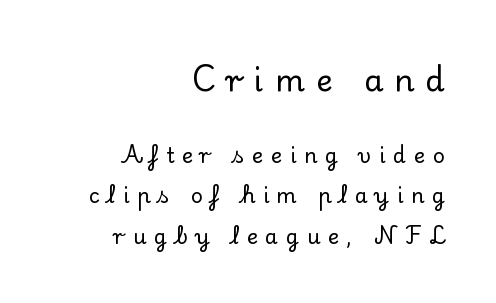
Q: Is the text italic (slanted)? A: No, it is upright.
Q: Is the typeface a serif or a sans-serif typeface? A: Serif.
Q: Is the text underlined? A: No.
Q: How is the paragraph aligned? A: Right-aligned.
Q: Is the spacing between letters normal or unusually wide? A: Unusually wide.
Q: Is the spacing between lines tight, normal or loose? A: Loose.
Q: Which block of text is set in a larger size, the first (top) or the second (bottom)? A: The first (top) one.
Q: Width (condensed, normal, or wide)? A: Normal.
Q: Stroke contrast? A: Low.
Q: x-height? A: Small.
Q: Monospaced? A: No.
